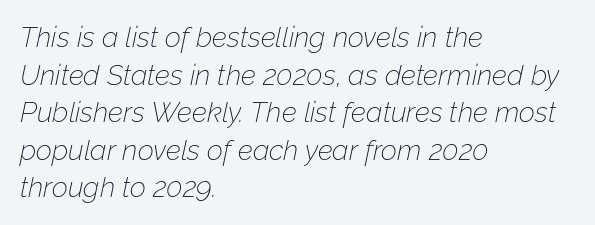
{"italic": "yes", "lean": "right", "slant_degrees": 12, "bold": "no", "weight": "thin", "width": "normal", "stroke_contrast": "low", "x_height": "medium", "monospaced": "no", "underline": "no", "align": "left", "line_spacing": "normal", "line_spacing_ratio": 1.34, "letter_spacing": "normal", "letter_spacing_em": 0.0, "glyph_px": 28}
